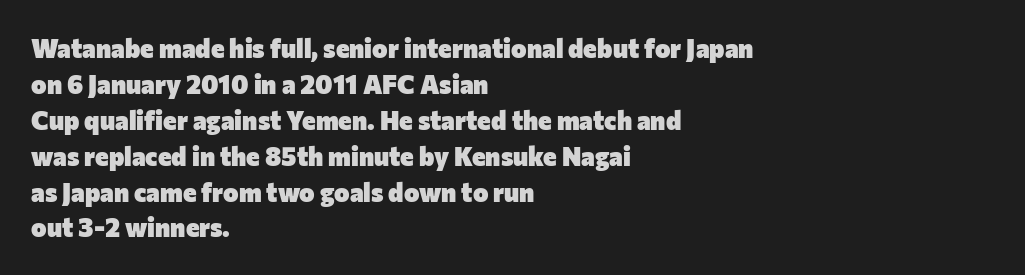
Q: Is the text bold? A: Yes.
Q: Is the text italic (slanted)? A: No, it is upright.
Q: Is the text underlined? A: No.
Q: How is the paragraph aligned? A: Left-aligned.
Q: Is the spacing between letters normal or unusually wide? A: Normal.
Q: Is the spacing between lines tight, normal or loose? A: Normal.
